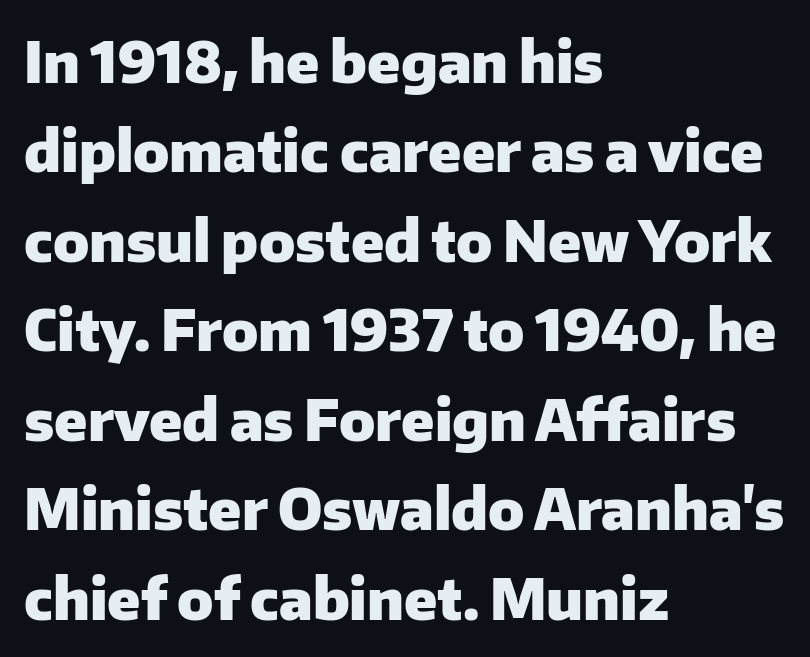
{"serif": "no", "italic": "no", "bold": "yes", "weight": "heavy", "width": "normal", "stroke_contrast": "low", "x_height": "medium", "monospaced": "no", "underline": "no", "align": "left", "line_spacing": "normal", "line_spacing_ratio": 1.57, "letter_spacing": "normal", "letter_spacing_em": 0.0, "glyph_px": 57}
